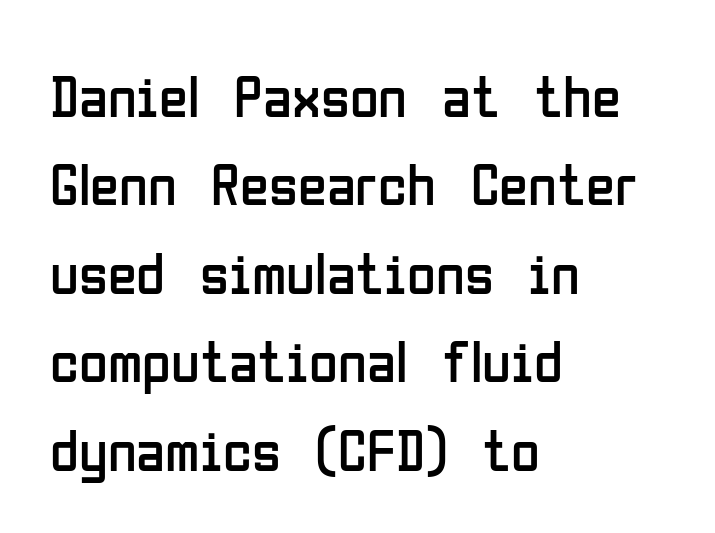
{"serif": "no", "italic": "no", "bold": "no", "weight": "regular", "width": "condensed", "stroke_contrast": "low", "x_height": "medium", "monospaced": "no", "underline": "no", "align": "left", "line_spacing": "normal", "line_spacing_ratio": 1.5, "letter_spacing": "normal", "letter_spacing_em": 0.0, "glyph_px": 59}
